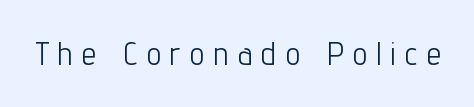
Q: Is the text bold? A: No.
Q: Is the text italic (slanted)? A: No, it is upright.
Q: Is the typeface a serif or a sans-serif typeface? A: Sans-serif.
Q: Is the text underlined? A: No.
Q: Is the spacing between letters normal or unusually wide? A: Unusually wide.
Q: Width (condensed, normal, or wide)? A: Condensed.
Q: Stroke contrast? A: Low.
Q: x-height? A: Medium.
Q: Monospaced? A: No.
